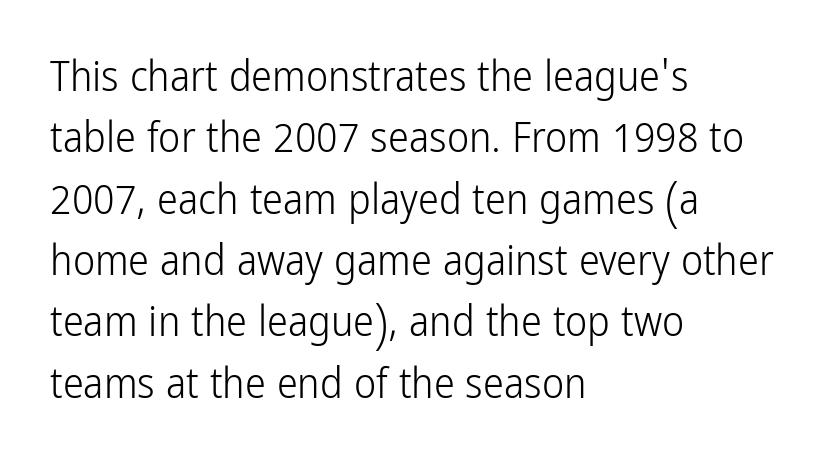
{"serif": "no", "italic": "no", "bold": "no", "weight": "light", "width": "condensed", "stroke_contrast": "low", "x_height": "medium", "monospaced": "no", "underline": "no", "align": "left", "line_spacing": "normal", "line_spacing_ratio": 1.46, "letter_spacing": "normal", "letter_spacing_em": 0.0, "glyph_px": 42}
